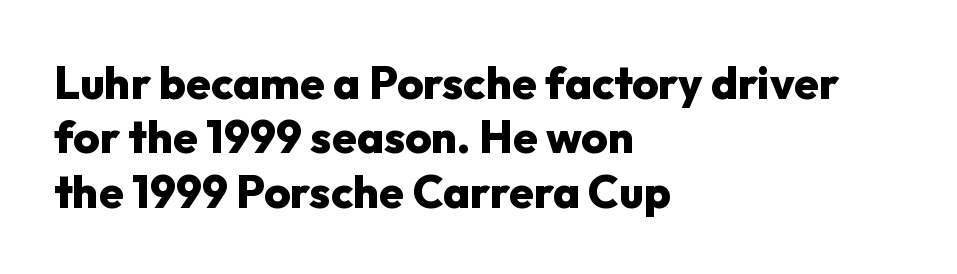
The designer went with a sans here, leaving each stem footless. Honestly, the letter spacing is just normal — you wouldn't notice it. Looks like regular typesetting: each glyph gets only the width it needs. The space beneath each line is pristine and unruled.
